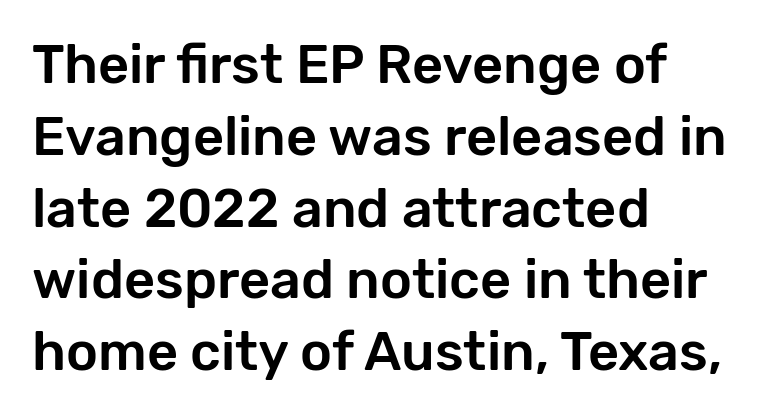
Q: Is the text italic (slanted)? A: No, it is upright.
Q: Is the typeface a serif or a sans-serif typeface? A: Sans-serif.
Q: Is the text underlined? A: No.
Q: How is the paragraph aligned? A: Left-aligned.
Q: Is the spacing between letters normal or unusually wide? A: Normal.
Q: Is the spacing between lines tight, normal or loose? A: Normal.
Q: Width (condensed, normal, or wide)? A: Normal.
Q: Stroke contrast? A: Low.
Q: x-height? A: Medium.
Q: Monospaced? A: No.
